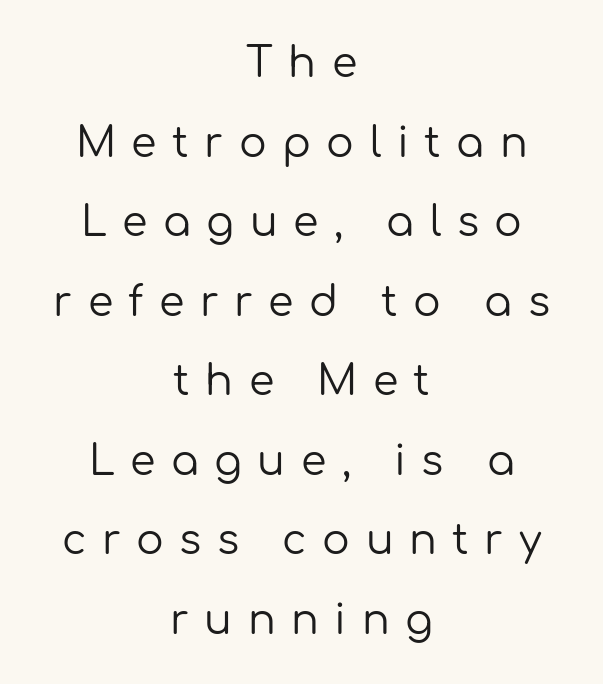
Q: Is the text bold? A: No.
Q: Is the text italic (slanted)? A: No, it is upright.
Q: Is the typeface a serif or a sans-serif typeface? A: Sans-serif.
Q: Is the text underlined? A: No.
Q: How is the paragraph aligned? A: Centered.
Q: Is the spacing between letters normal or unusually wide? A: Unusually wide.
Q: Is the spacing between lines tight, normal or loose? A: Loose.
Q: Width (condensed, normal, or wide)? A: Normal.
Q: Stroke contrast? A: Low.
Q: x-height? A: Medium.
Q: Monospaced? A: No.
